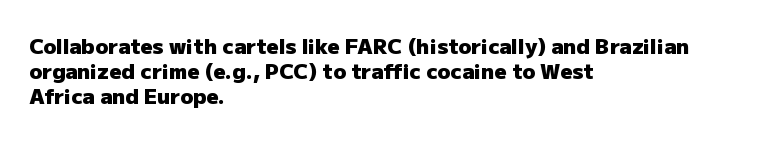
Q: Is the text bold? A: Yes.
Q: Is the text italic (slanted)? A: No, it is upright.
Q: Is the text underlined? A: No.
Q: How is the paragraph aligned? A: Left-aligned.
Q: Is the spacing between letters normal or unusually wide? A: Normal.
